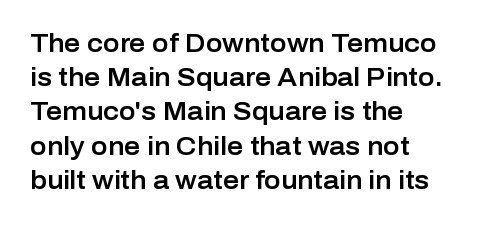
{"italic": "no", "underline": "no", "align": "left", "line_spacing": "normal", "line_spacing_ratio": 1.37, "letter_spacing": "normal", "letter_spacing_em": 0.0, "glyph_px": 25}
